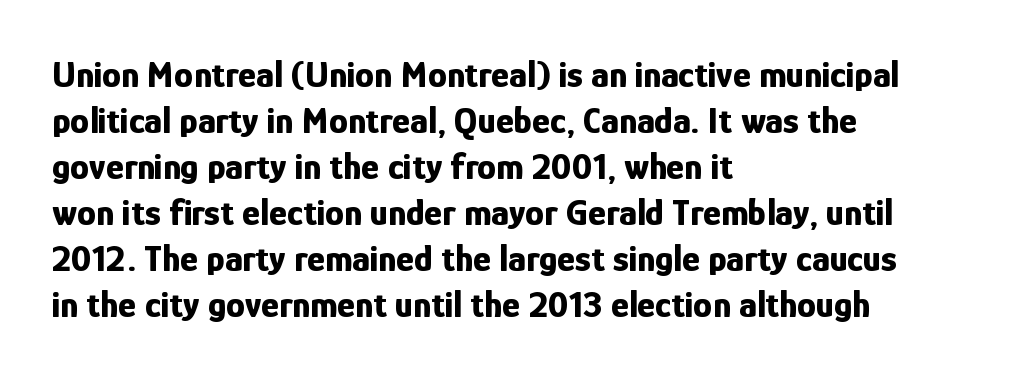
Q: Is the text bold? A: Yes.
Q: Is the text italic (slanted)? A: No, it is upright.
Q: Is the typeface a serif or a sans-serif typeface? A: Sans-serif.
Q: Is the text underlined? A: No.
Q: How is the paragraph aligned? A: Left-aligned.
Q: Is the spacing between letters normal or unusually wide? A: Normal.
Q: Width (condensed, normal, or wide)? A: Condensed.
Q: Stroke contrast? A: Low.
Q: x-height? A: Medium.
Q: Monospaced? A: No.
